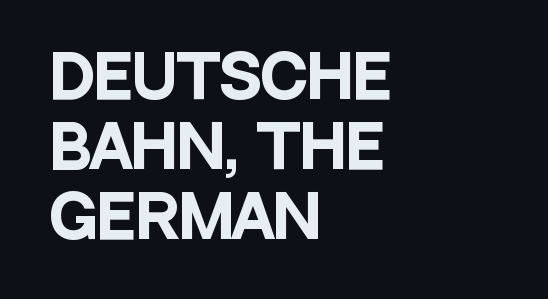
The gap between lines stays unmarked. The passage shown is typeset with a sans-serif family. Do the characters align in a grid? No, the font is proportional. Each word holds together tightly as a unit, with standard inter-letter gaps. The letters stand straight up with perfectly vertical stems.
